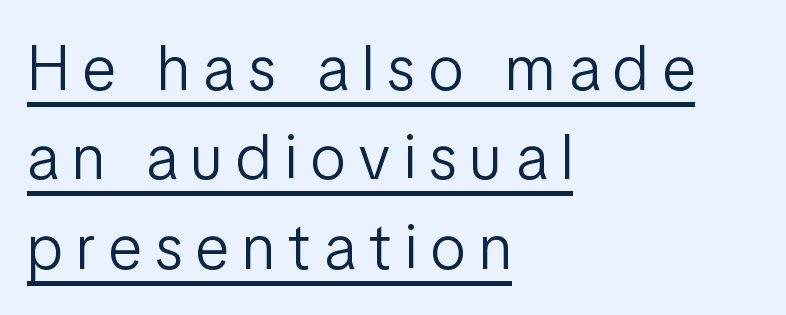
{"serif": "no", "italic": "no", "bold": "no", "weight": "light", "width": "condensed", "stroke_contrast": "low", "x_height": "medium", "monospaced": "no", "underline": "yes", "align": "left", "line_spacing": "normal", "line_spacing_ratio": 1.42, "letter_spacing": "wide", "letter_spacing_em": 0.22, "glyph_px": 63}
